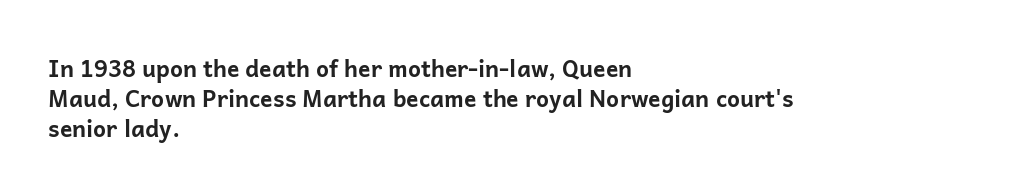
Designer's note — italics off, roman on. Clear beneath every line of the passage. Set as a true bold cut, around the 700 mark. How would I describe the line gaps? Plain and ordinary.
